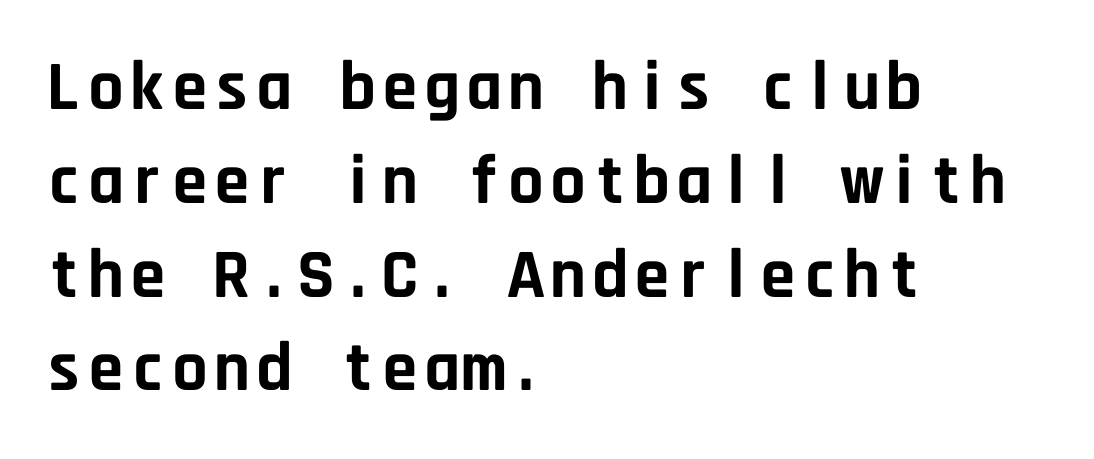
The image shows 70 px bold sans-serif type, upright, monospaced; set left-aligned, normal line spacing (1.34x), normal letter spacing, not underlined; low stroke contrast and a large x-height.
